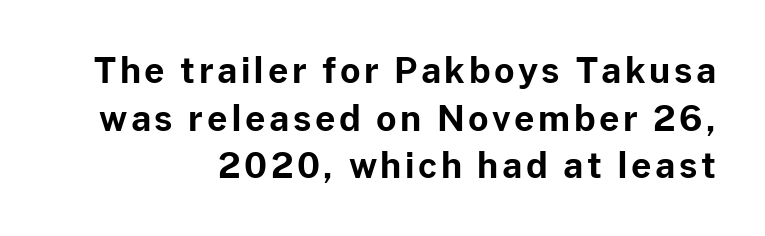
Q: Is the text bold? A: Yes.
Q: Is the text italic (slanted)? A: No, it is upright.
Q: Is the typeface a serif or a sans-serif typeface? A: Sans-serif.
Q: Is the text underlined? A: No.
Q: How is the paragraph aligned? A: Right-aligned.
Q: Is the spacing between lines tight, normal or loose? A: Normal.
Q: Width (condensed, normal, or wide)? A: Normal.
Q: Stroke contrast? A: Low.
Q: x-height? A: Medium.
Q: Monospaced? A: No.
